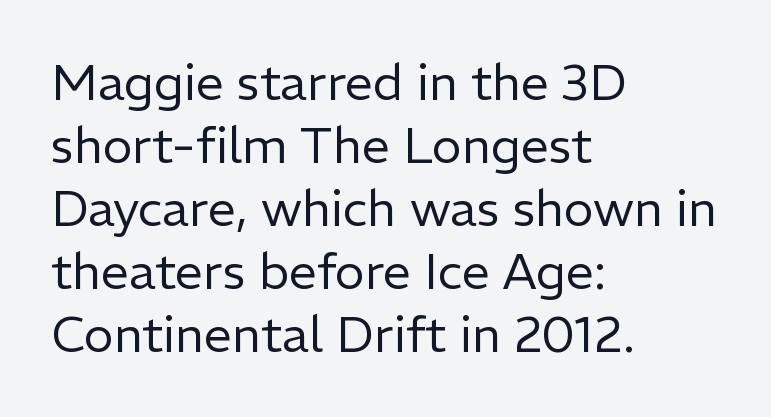
The image shows 50 px regular-weight sans-serif type, upright; set left-aligned, normal line spacing (1.26x), normal letter spacing, not underlined; low stroke contrast and a medium x-height.
